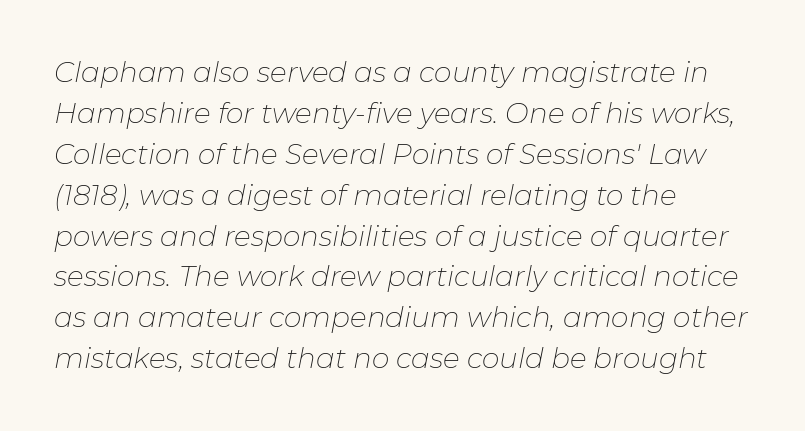
{"italic": "yes", "lean": "right", "slant_degrees": 11, "bold": "no", "weight": "thin", "width": "normal", "stroke_contrast": "low", "x_height": "medium", "monospaced": "no", "underline": "no", "align": "left", "line_spacing": "normal", "line_spacing_ratio": 1.46, "letter_spacing": "normal", "letter_spacing_em": 0.0, "glyph_px": 28}
